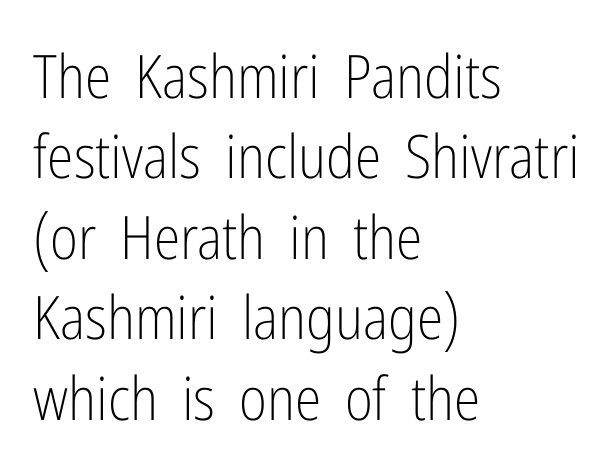
{"serif": "no", "italic": "no", "bold": "no", "weight": "light", "width": "condensed", "stroke_contrast": "low", "x_height": "medium", "monospaced": "no", "underline": "no", "align": "left", "line_spacing": "normal", "line_spacing_ratio": 1.34, "letter_spacing": "normal", "letter_spacing_em": 0.0, "glyph_px": 60}
